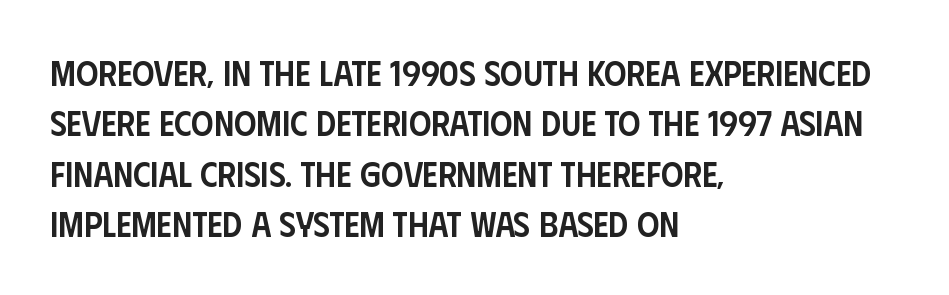
Q: Is the text bold? A: Semi-bold.
Q: Is the text italic (slanted)? A: No, it is upright.
Q: Is the typeface a serif or a sans-serif typeface? A: Sans-serif.
Q: Is the text underlined? A: No.
Q: How is the paragraph aligned? A: Left-aligned.
Q: Is the spacing between letters normal or unusually wide? A: Normal.
Q: Is the spacing between lines tight, normal or loose? A: Normal.
Q: Width (condensed, normal, or wide)? A: Condensed.
Q: Stroke contrast? A: Low.
Q: x-height? A: Large.
Q: Monospaced? A: No.
